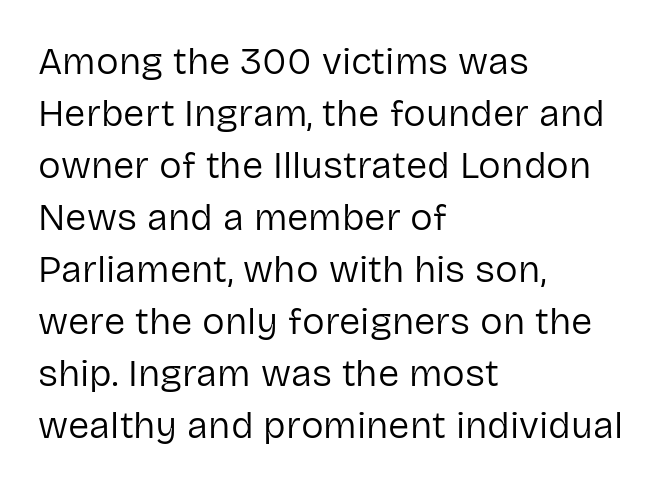
The image shows 38 px regular-weight sans-serif type, upright; set left-aligned, normal line spacing (1.37x), normal letter spacing, not underlined; low stroke contrast and a medium x-height.
